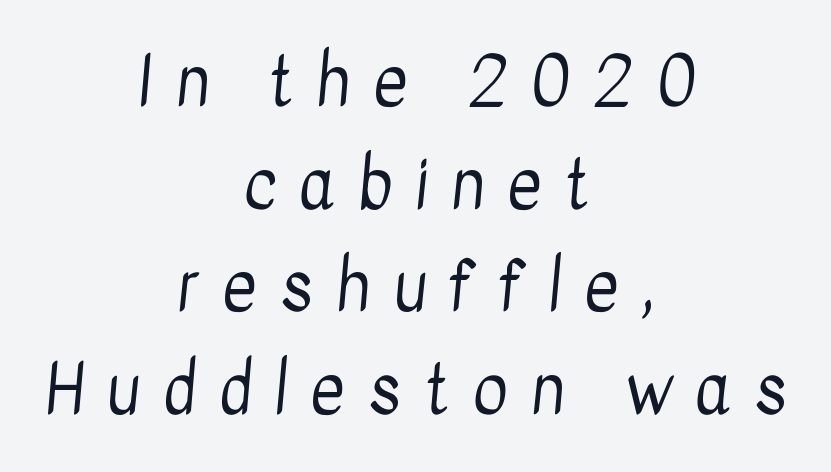
Q: Is the text bold? A: No.
Q: Is the typeface a serif or a sans-serif typeface? A: Sans-serif.
Q: Is the text underlined? A: No.
Q: How is the paragraph aligned? A: Centered.
Q: Is the spacing between letters normal or unusually wide? A: Unusually wide.
Q: Is the spacing between lines tight, normal or loose? A: Normal.
Q: Width (condensed, normal, or wide)? A: Condensed.
Q: Stroke contrast? A: Low.
Q: x-height? A: Medium.
Q: Monospaced? A: No.
